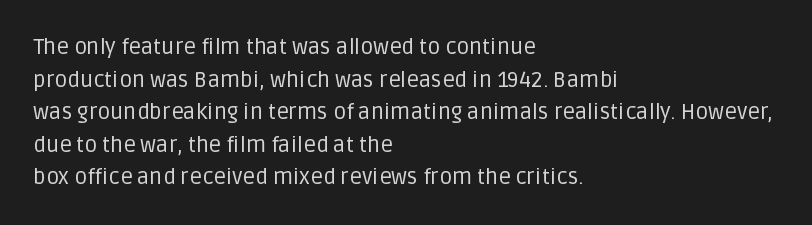
Rows of type keep a routine distance in the vertical direction. The space beneath each line is pristine and unruled. Which margin do the lines hug? The left one — the right edge is uneven. The letterforms sit shoulder to shoulder at normal distance.
